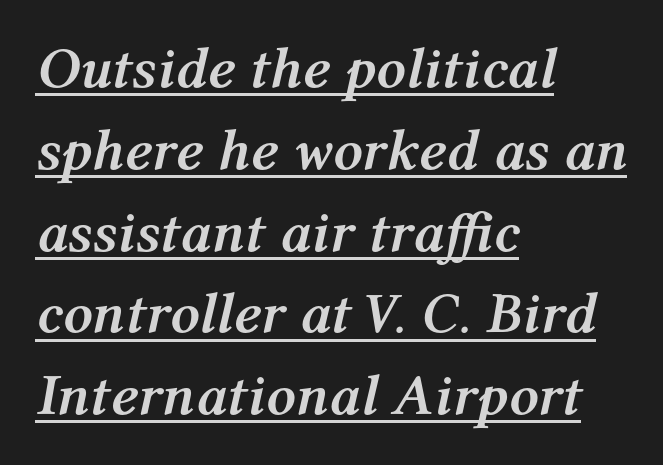
{"italic": "yes", "lean": "right", "slant_degrees": 12, "bold": "yes", "weight": "semibold", "width": "normal", "stroke_contrast": "medium", "x_height": "medium", "monospaced": "no", "underline": "yes", "align": "left", "line_spacing": "normal", "line_spacing_ratio": 1.41, "letter_spacing": "normal", "letter_spacing_em": 0.0, "glyph_px": 58}
